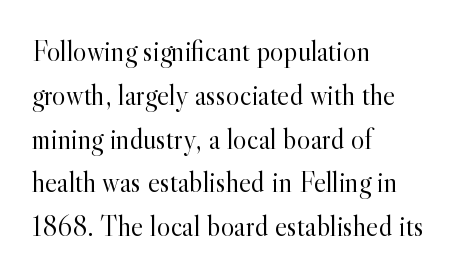
{"serif": "yes", "italic": "no", "bold": "no", "weight": "light", "width": "normal", "x_height": "small", "monospaced": "no", "underline": "no", "align": "left", "line_spacing": "normal", "line_spacing_ratio": 1.51, "letter_spacing": "normal", "letter_spacing_em": 0.0, "glyph_px": 29}
